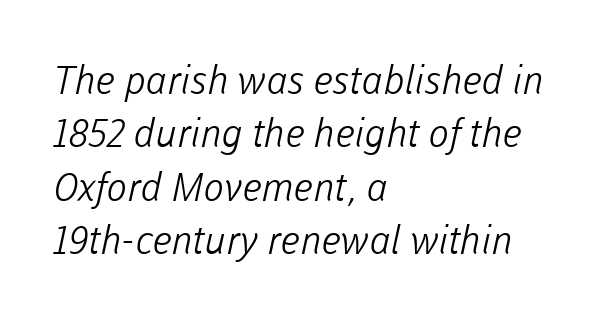
Nobody drew a line under any word here. What kind of face is this? One without serifs — a sans. Look at the tracking — it's just the regular setting, nothing added. The letters advance in unequal steps, a hallmark of proportional type. Leading: standard. Vertical stems look standard width or narrower in stroke.
